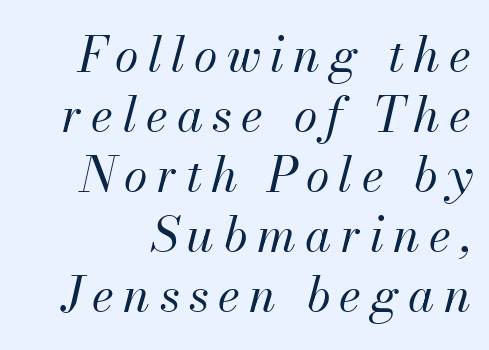
The image shows 48 px regular-weight type, italic (leaning right); set normal line spacing (1.25x), not underlined; medium stroke contrast and a small x-height.
